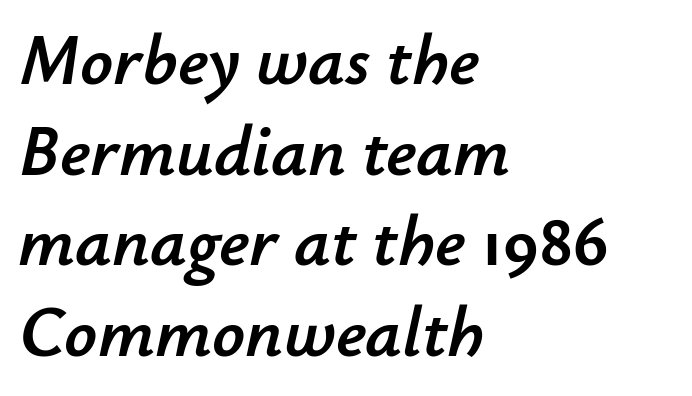
{"italic": "yes", "lean": "right", "slant_degrees": 12, "width": "normal", "stroke_contrast": "low", "x_height": "small", "monospaced": "no", "underline": "no", "align": "left", "line_spacing": "normal", "line_spacing_ratio": 1.26, "letter_spacing": "normal", "letter_spacing_em": 0.0, "glyph_px": 72}
